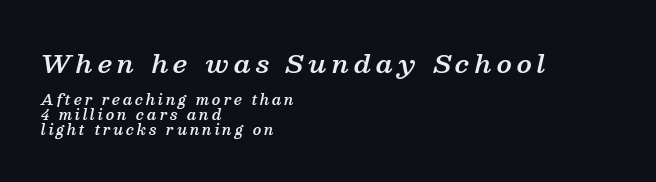
Q: Is the text bold? A: Semi-bold.
Q: Is the text italic (slanted)? A: Yes, it leans right by about 13 degrees.
Q: Is the text underlined? A: No.
Q: How is the paragraph aligned? A: Left-aligned.
Q: Is the spacing between letters normal or unusually wide? A: Unusually wide.
Q: Is the spacing between lines tight, normal or loose? A: Tight.
Q: Which block of text is set in a larger size, the first (top) or the second (bottom)? A: The first (top) one.
